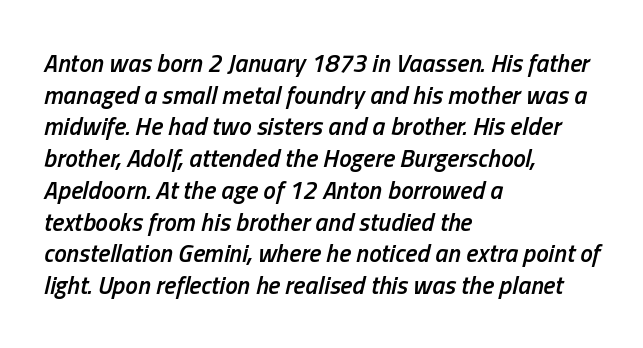
Q: Is the text bold? A: Semi-bold.
Q: Is the text italic (slanted)? A: Yes, it leans right by about 13 degrees.
Q: Is the text underlined? A: No.
Q: How is the paragraph aligned? A: Left-aligned.
Q: Is the spacing between letters normal or unusually wide? A: Normal.
Q: Is the spacing between lines tight, normal or loose? A: Normal.
